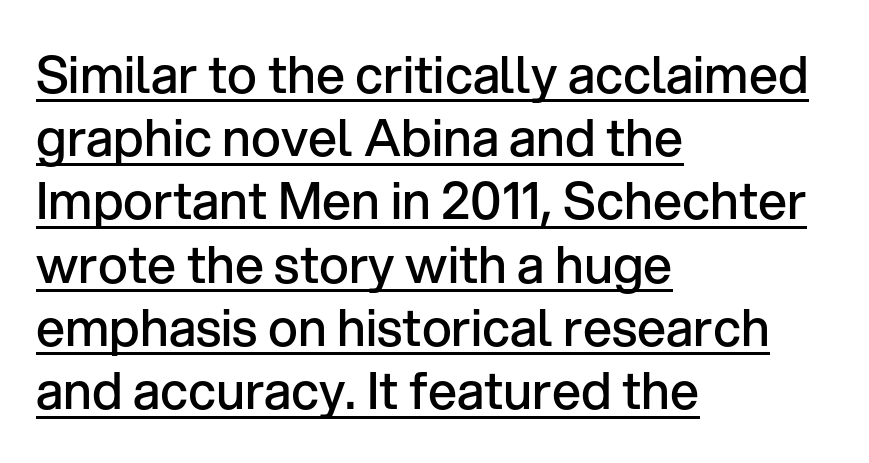
Q: Is the text bold? A: Semi-bold.
Q: Is the text italic (slanted)? A: No, it is upright.
Q: Is the typeface a serif or a sans-serif typeface? A: Sans-serif.
Q: Is the text underlined? A: Yes.
Q: How is the paragraph aligned? A: Left-aligned.
Q: Is the spacing between letters normal or unusually wide? A: Normal.
Q: Width (condensed, normal, or wide)? A: Normal.
Q: Stroke contrast? A: Low.
Q: x-height? A: Medium.
Q: Monospaced? A: No.
